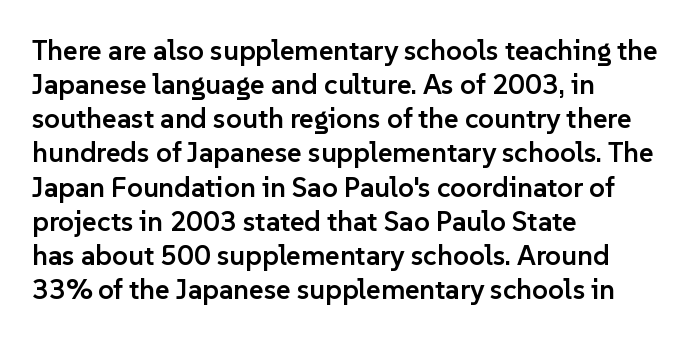
{"serif": "no", "italic": "no", "bold": "semi", "weight": "semibold", "width": "normal", "stroke_contrast": "low", "x_height": "medium", "monospaced": "no", "underline": "no", "align": "left", "line_spacing_ratio": 1.22, "letter_spacing": "normal", "letter_spacing_em": 0.0, "glyph_px": 28}
